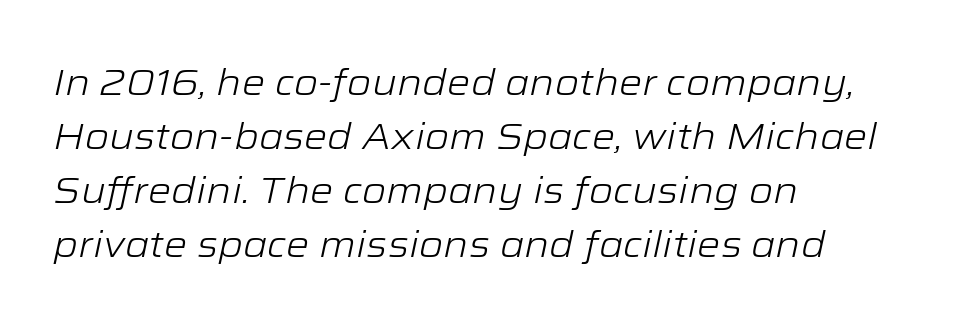
Q: Is the text bold? A: No.
Q: Is the text italic (slanted)? A: Yes, it leans right by about 12 degrees.
Q: Is the text underlined? A: No.
Q: How is the paragraph aligned? A: Left-aligned.
Q: Is the spacing between letters normal or unusually wide? A: Normal.
Q: Is the spacing between lines tight, normal or loose? A: Normal.
Q: Width (condensed, normal, or wide)? A: Wide.
Q: Stroke contrast? A: Low.
Q: x-height? A: Medium.
Q: Monospaced? A: No.
